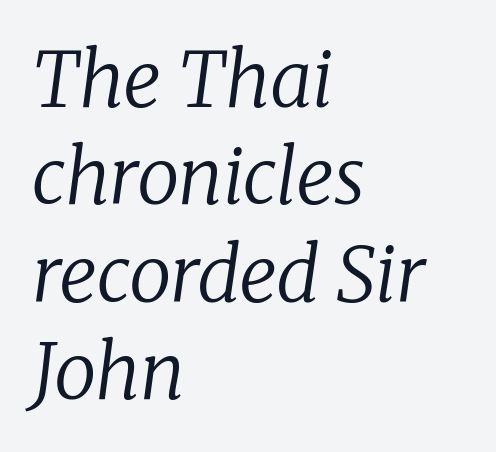
The image shows 76 px regular-weight serif type, italic (leaning right); set left-aligned, normal line spacing (1.28x), normal letter spacing, not underlined; low stroke contrast and a medium x-height.
